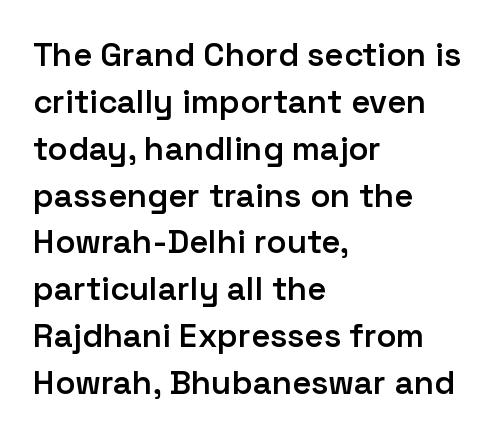
{"serif": "no", "italic": "no", "bold": "semi", "weight": "semibold", "width": "normal", "stroke_contrast": "low", "x_height": "medium", "monospaced": "no", "underline": "no", "align": "left", "line_spacing": "normal", "line_spacing_ratio": 1.42, "letter_spacing": "normal", "letter_spacing_em": 0.0, "glyph_px": 33}
